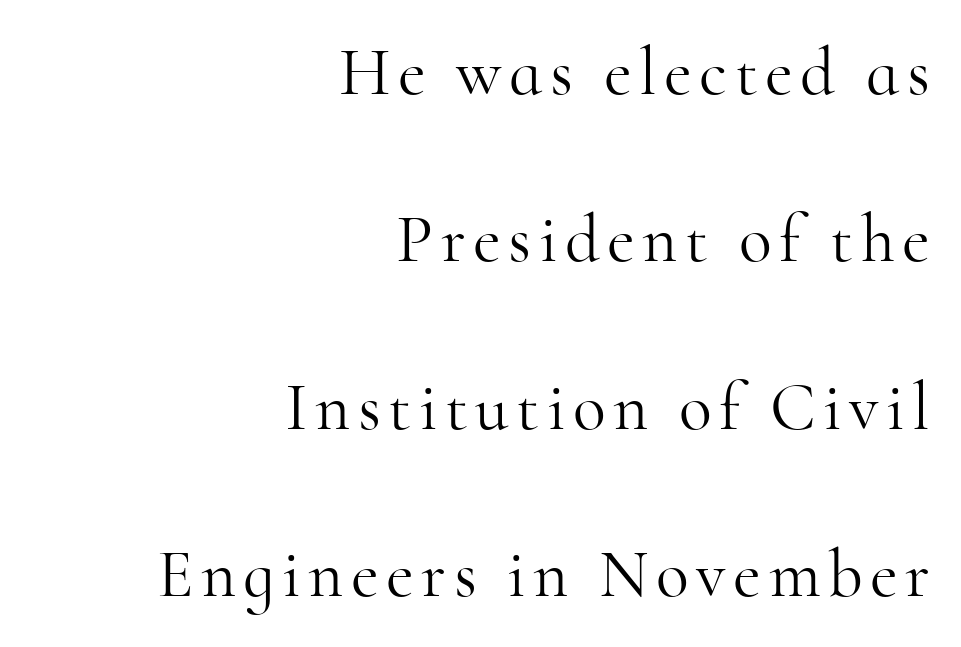
No extra ink here — the face is not bold. Upright lettering throughout. Line ends are locked; line starts wander. A typesetter would call this proportional, since set widths differ per character. Loosely led — the rows are spread out.
